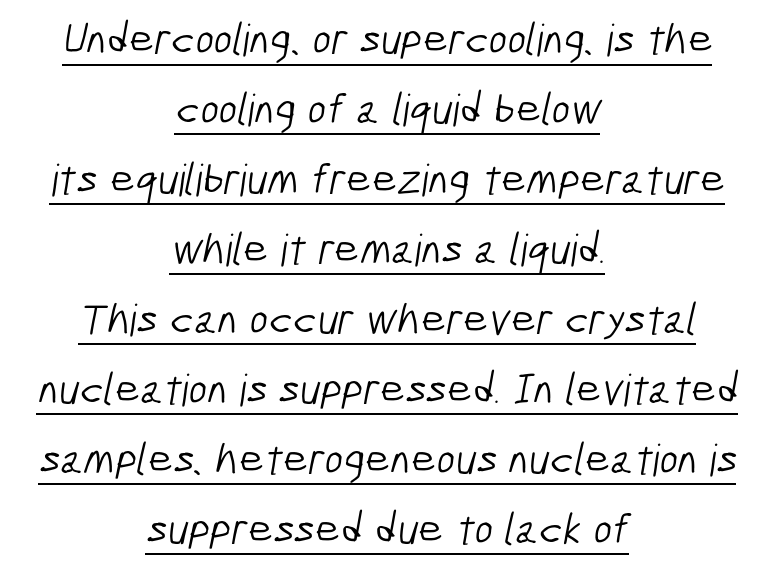
{"serif": "no", "bold": "no", "weight": "light", "width": "condensed", "stroke_contrast": "low", "x_height": "medium", "monospaced": "no", "underline": "yes", "align": "center", "line_spacing": "normal", "line_spacing_ratio": 1.59, "letter_spacing": "normal", "letter_spacing_em": 0.0, "glyph_px": 44}
